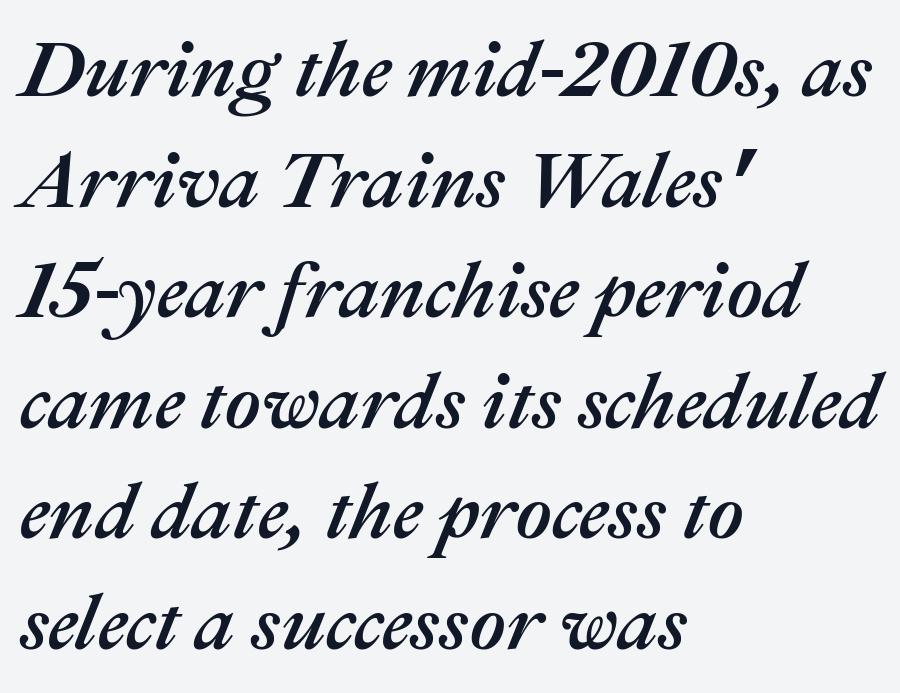
Tracking here is standard; glyphs follow each other at the usual distance. The face used here has a pronounced slope to its letters. Is this a fixed-width face? No — the glyphs have proportional, varying widths. Each new line begins a customary step beneath the previous one. Letters rest on an invisible, unmarked baseline. A classic flush-left, rag-right setting is used for this passage.
